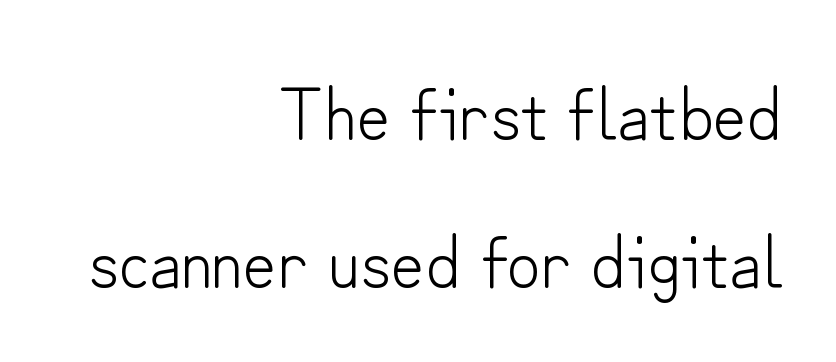
Q: Is the text bold? A: No.
Q: Is the text italic (slanted)? A: No, it is upright.
Q: Is the typeface a serif or a sans-serif typeface? A: Sans-serif.
Q: Is the text underlined? A: No.
Q: How is the paragraph aligned? A: Right-aligned.
Q: Is the spacing between letters normal or unusually wide? A: Normal.
Q: Is the spacing between lines tight, normal or loose? A: Loose.
Q: Width (condensed, normal, or wide)? A: Normal.
Q: Stroke contrast? A: Low.
Q: x-height? A: Small.
Q: Monospaced? A: No.
